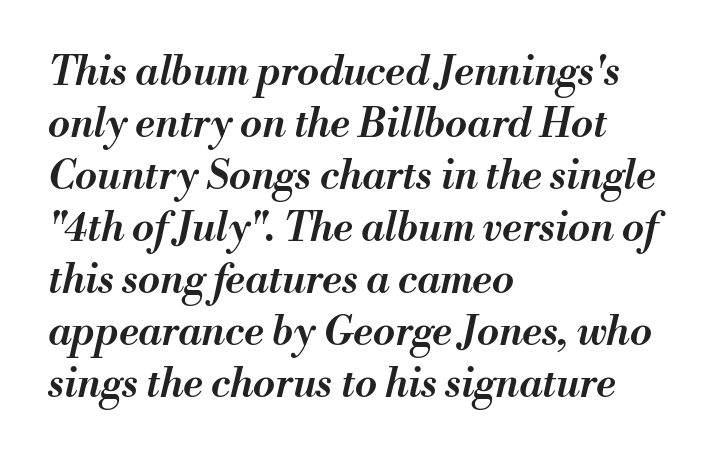
A classic flush-left, rag-right setting is used for this passage. A semibold gives these letters moderate extra thickness, short of bold. The words here are not underlined. The horizontal fit of the characters is conventional and even. Interline gaps are of average width in this sample. The face used here has a pronounced slope to its letters.
